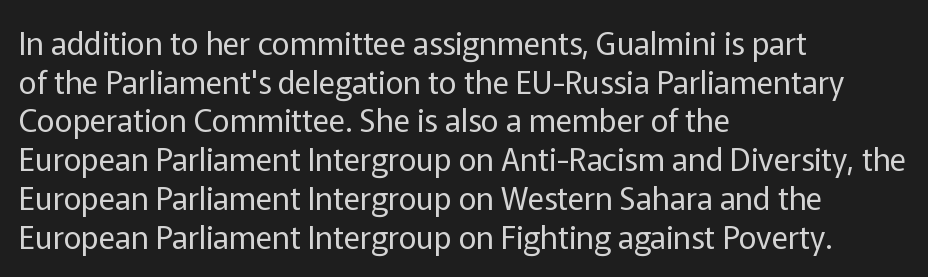
Typographically, this falls in the sans-serif category. Think of a printed novel: that variable character pitch is what you see here. Quick note: not italic, upright. Each word holds together tightly as a unit, with standard inter-letter gaps.
